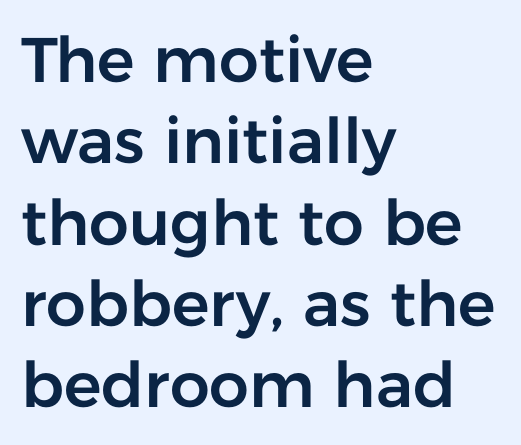
Which margin do the lines hug? The left one — the right edge is uneven. The letters stand straight up with perfectly vertical stems. The zone under the glyphs is completely vacant. The passage shown is typed in a proportional face where columns would drift. Each word holds together tightly as a unit, with standard inter-letter gaps. Typographically, this falls in the sans-serif category.
